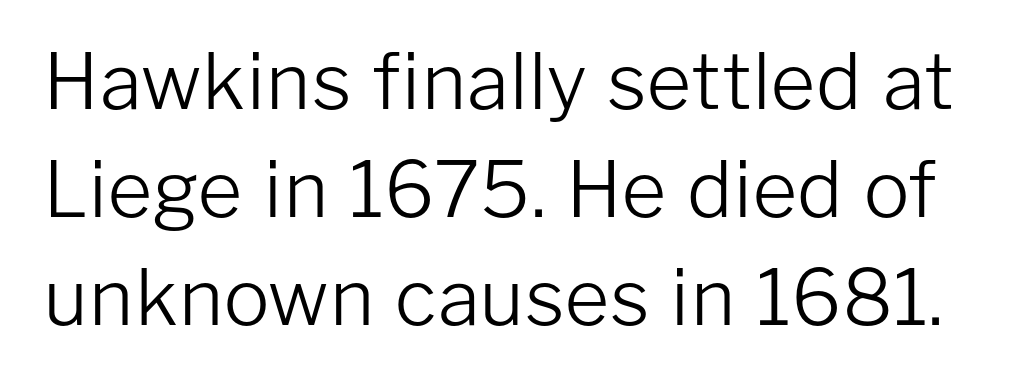
Between one letter and the next there's only the usual sliver of space. A roman cut, with each character standing at attention. Examine the stroke ends and you'll find no serifs. Is there much room between lines? A standard amount, neither cramped nor airy. Is the type heavy? It reads as light-to-regular instead. Lines of text with bare space underneath.
